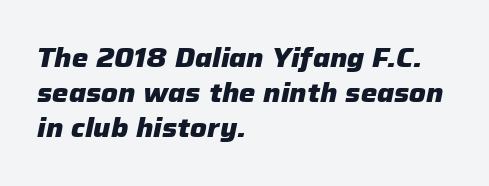
The tracking reads as untouched default to a designer's eye. Line starts are locked; line ends wander. A normal amount of white space separates one row of letters from the next. Is the type bold? Yes — the strokes are clearly thick and heavy. The area under the type is left untouched.
